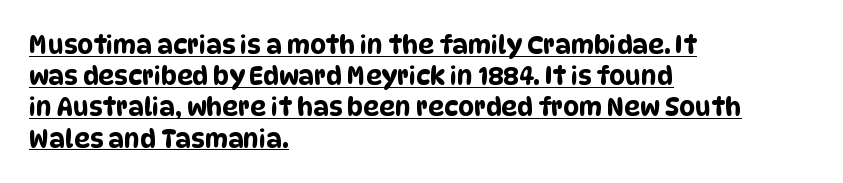
Q: Is the text underlined? A: Yes.
Q: How is the paragraph aligned? A: Left-aligned.
Q: Is the spacing between letters normal or unusually wide? A: Normal.
Q: Is the spacing between lines tight, normal or loose? A: Normal.
